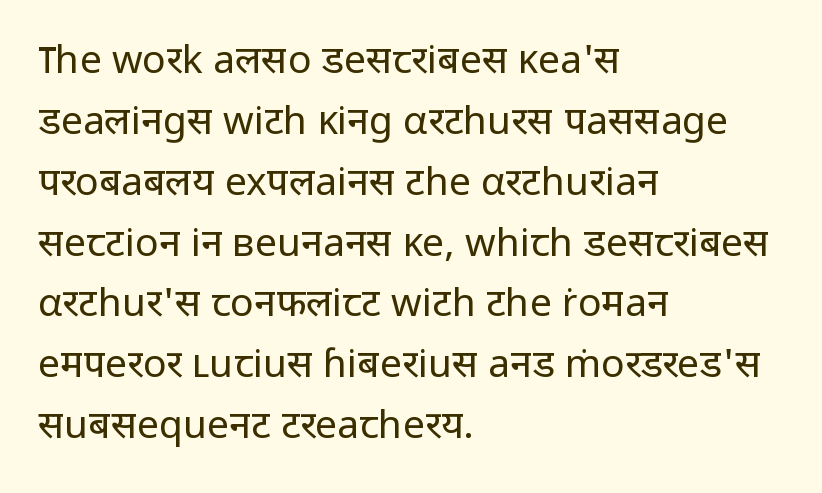
This rendering leaves character spacing at its baseline value. The compositor pushed each line to the left boundary. Check the space under the baseline: it is left empty. The weight would be labelled regular, book, light, or lighter still. Summary of vertical rhythm: regular, with standard interline spacing. Varying glyph widths throughout — classic text-font behaviour.
